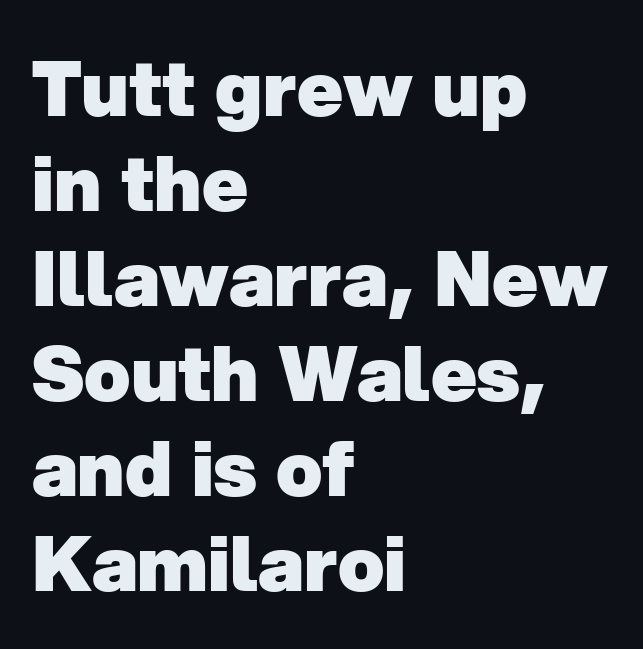
Q: Is the text bold? A: Yes.
Q: Is the typeface a serif or a sans-serif typeface? A: Sans-serif.
Q: Is the text underlined? A: No.
Q: How is the paragraph aligned? A: Left-aligned.
Q: Is the spacing between letters normal or unusually wide? A: Normal.
Q: Is the spacing between lines tight, normal or loose? A: Normal.
Q: Width (condensed, normal, or wide)? A: Normal.
Q: Stroke contrast? A: Low.
Q: x-height? A: Medium.
Q: Monospaced? A: No.
